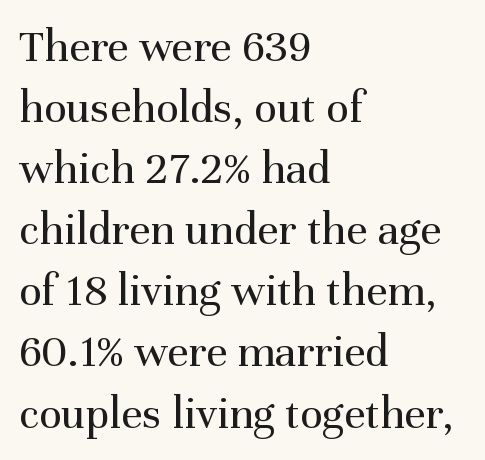
Q: Is the text bold? A: No.
Q: Is the text italic (slanted)? A: No, it is upright.
Q: Is the typeface a serif or a sans-serif typeface? A: Serif.
Q: Is the text underlined? A: No.
Q: How is the paragraph aligned? A: Left-aligned.
Q: Is the spacing between letters normal or unusually wide? A: Normal.
Q: Is the spacing between lines tight, normal or loose? A: Normal.
Q: Width (condensed, normal, or wide)? A: Normal.
Q: Stroke contrast? A: Medium.
Q: x-height? A: Medium.
Q: Monospaced? A: No.
